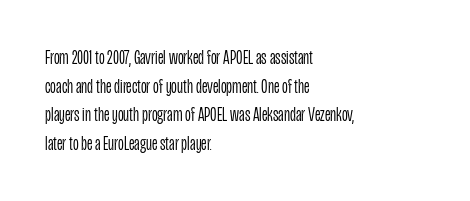
{"italic": "no", "bold": "no", "underline": "no", "align": "left", "line_spacing": "normal", "line_spacing_ratio": 1.43, "letter_spacing": "normal", "letter_spacing_em": 0.0, "glyph_px": 20}
